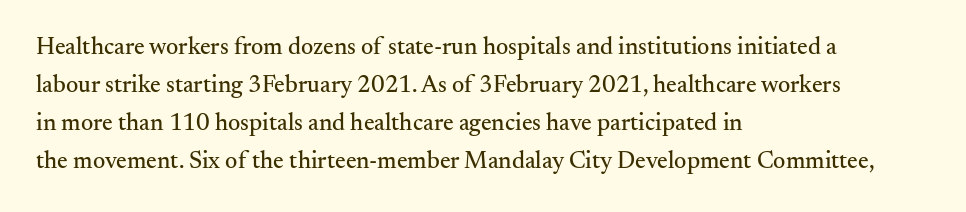
{"italic": "no", "underline": "no", "align": "left", "line_spacing": "normal", "line_spacing_ratio": 1.59, "letter_spacing": "normal", "letter_spacing_em": 0.0, "glyph_px": 24}
